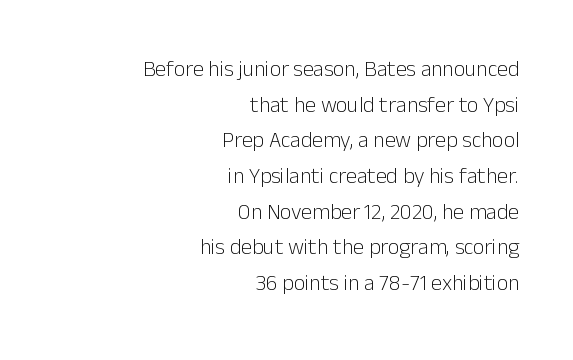
{"italic": "no", "bold": "no", "underline": "no", "align": "right", "line_spacing": "normal", "line_spacing_ratio": 1.62, "letter_spacing": "normal", "letter_spacing_em": 0.0, "glyph_px": 22}
